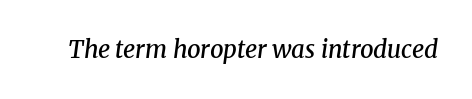
{"italic": "yes", "lean": "right", "slant_degrees": 8, "bold": "semi", "underline": "no", "letter_spacing": "normal", "letter_spacing_em": 0.0, "glyph_px": 24}
